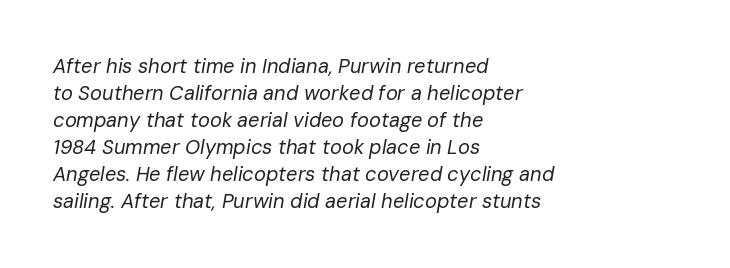
{"italic": "yes", "lean": "right", "slant_degrees": 10, "bold": "no", "underline": "no", "align": "left", "line_spacing": "normal", "line_spacing_ratio": 1.35, "letter_spacing": "normal", "letter_spacing_em": 0.0, "glyph_px": 20}
